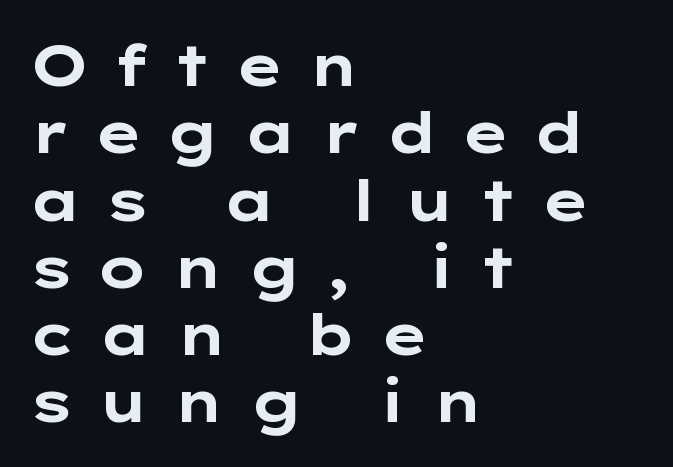
Q: Is the text bold? A: Yes.
Q: Is the text italic (slanted)? A: No, it is upright.
Q: Is the typeface a serif or a sans-serif typeface? A: Sans-serif.
Q: Is the text underlined? A: No.
Q: How is the paragraph aligned? A: Left-aligned.
Q: Is the spacing between letters normal or unusually wide? A: Unusually wide.
Q: Width (condensed, normal, or wide)? A: Wide.
Q: Stroke contrast? A: Low.
Q: x-height? A: Medium.
Q: Monospaced? A: No.
